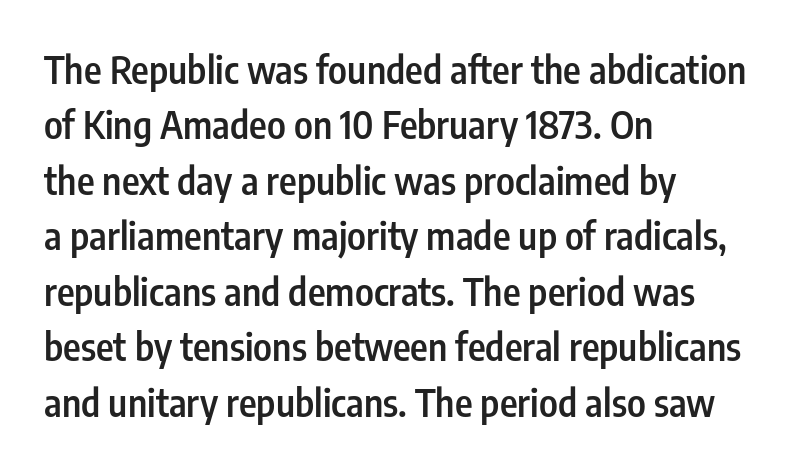
The image shows 38 px semibold, condensed sans-serif type, upright; set left-aligned, normal line spacing (1.46x), normal letter spacing, not underlined; low stroke contrast and a medium x-height.
